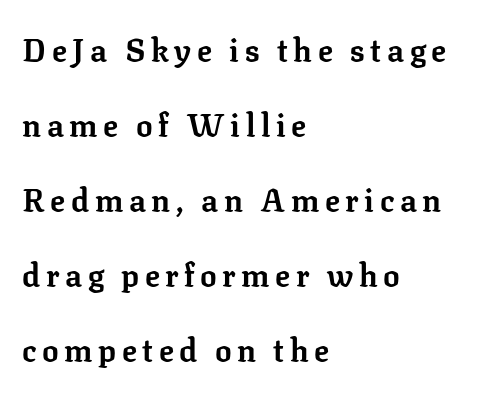
When letters stand straight like this, we call the style roman or upright. How would I describe the line gaps? Wide and relaxed. How heavy is the stroke? Heavy — this is a bold. Here the designer chose a conventional face with non-uniform glyph widths. No word sits above an underline.
